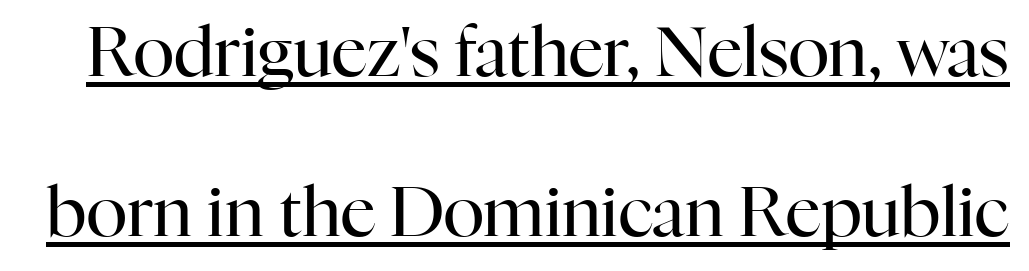
Is the letter spacing exaggerated? No — it looks like the ordinary default. This sample has the flowing, uneven cadence of proportional lettering. This is serif lettering, the kind often seen in printed books. A light-to-regular cut is what we see here.
